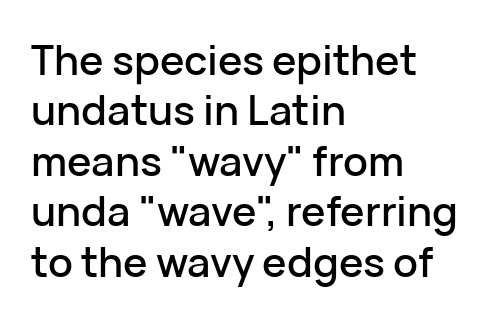
{"serif": "no", "italic": "no", "width": "normal", "stroke_contrast": "low", "x_height": "medium", "monospaced": "no", "underline": "no", "align": "left", "line_spacing_ratio": 1.23, "letter_spacing": "normal", "letter_spacing_em": 0.0, "glyph_px": 41}
